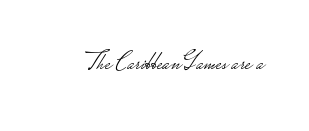
Q: Is the text bold? A: No.
Q: Is the text italic (slanted)? A: Yes.
Q: Is the text underlined? A: No.
Q: Is the spacing between letters normal or unusually wide? A: Normal.
